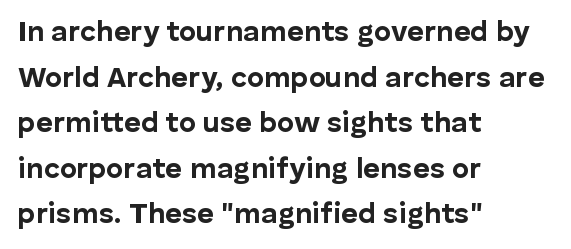
{"serif": "no", "italic": "no", "bold": "yes", "weight": "bold", "width": "normal", "stroke_contrast": "low", "x_height": "medium", "monospaced": "no", "underline": "no", "align": "left", "line_spacing": "normal", "line_spacing_ratio": 1.57, "letter_spacing": "normal", "letter_spacing_em": 0.0, "glyph_px": 29}
